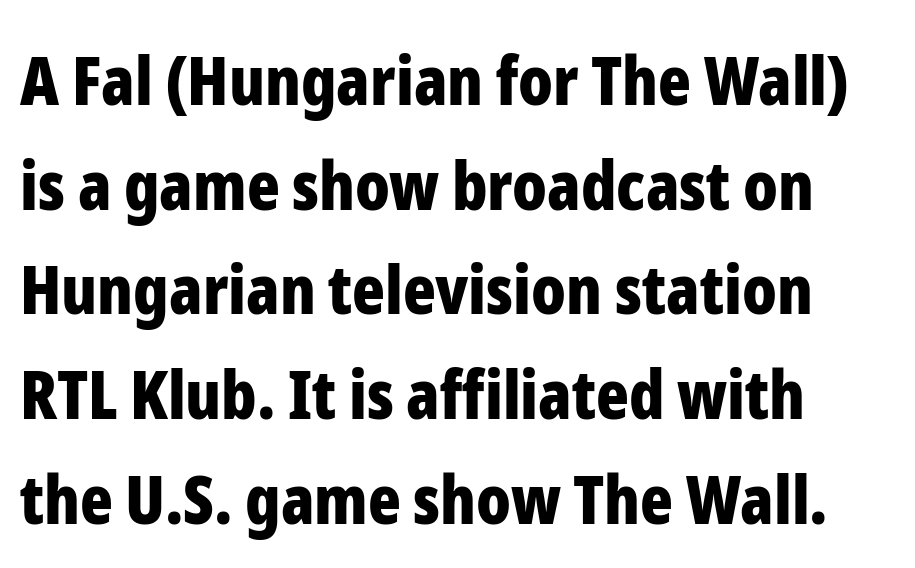
The image shows 68 px bold, condensed sans-serif type, upright; set left-aligned, normal line spacing (1.54x), normal letter spacing, not underlined; low stroke contrast and a medium x-height.
